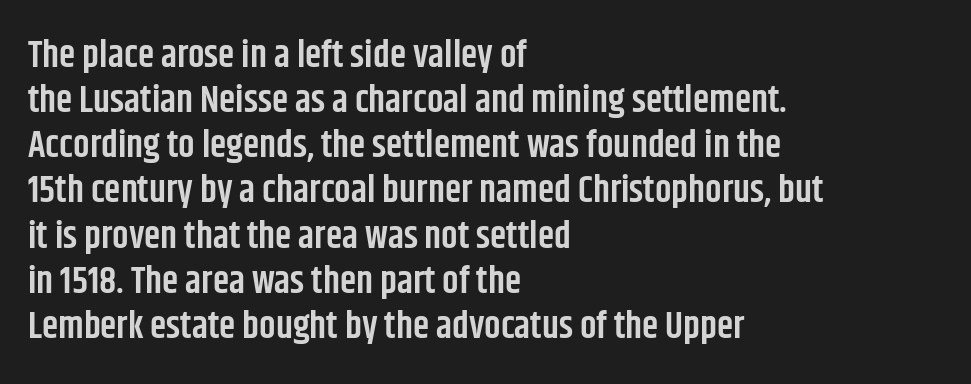
In terms of weight, the rendering is demibold, just under bold. Tall strokes in this sample are plumb rather than angled. The type is set solid horizontally, with unmodified tracking. The lines are quadded left. Unmarked baselines from the first word to the last. The letters carry no serifs — their stems end cleanly without finishing strokes.
